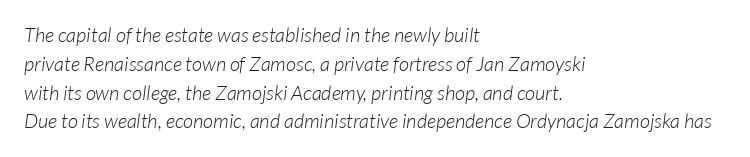
The image shows 20 px text type; set left-aligned, normal line spacing (1.44x), normal letter spacing, not underlined.
